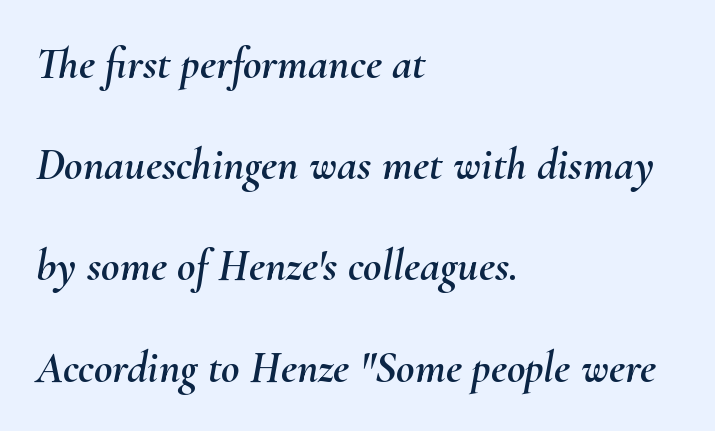
The image shows 45 px text type, italic (leaning right); set left-aligned, loose line spacing (2.25x), normal letter spacing, not underlined; medium stroke contrast and a small x-height.
